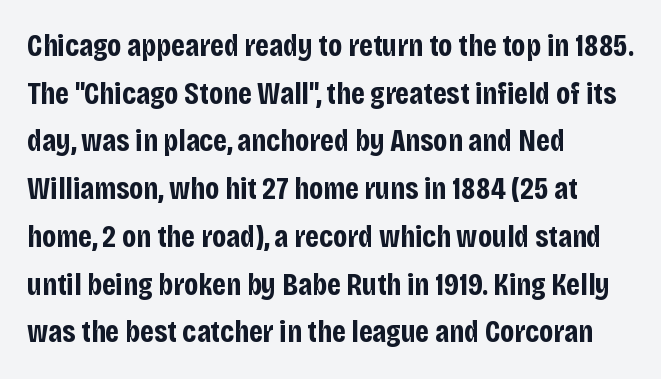
All the whitespace from short lines collects on the right. The gaps between neighbouring characters are ordinary and unremarkable. The axis of the letterforms is exactly vertical. Unmarked baselines from the first word to the last.
